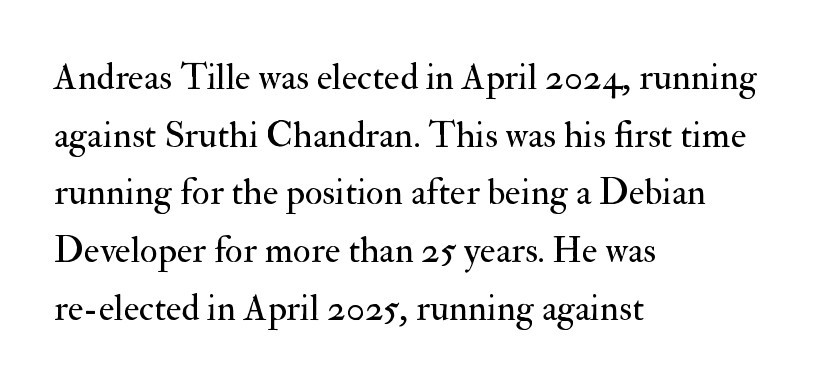
Q: Is the text bold? A: No.
Q: Is the text italic (slanted)? A: No, it is upright.
Q: Is the typeface a serif or a sans-serif typeface? A: Serif.
Q: Is the text underlined? A: No.
Q: How is the paragraph aligned? A: Left-aligned.
Q: Is the spacing between letters normal or unusually wide? A: Normal.
Q: Is the spacing between lines tight, normal or loose? A: Normal.
Q: Width (condensed, normal, or wide)? A: Normal.
Q: Stroke contrast? A: Medium.
Q: x-height? A: Small.
Q: Monospaced? A: No.
